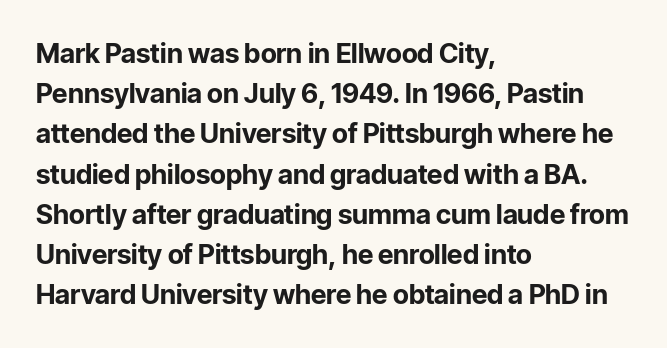
The image shows 27 px bold type, upright; set left-aligned, normal line spacing (1.49x), normal letter spacing, not underlined.
